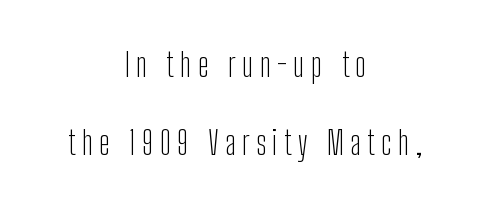
The image shows 33 px light, condensed sans-serif type, upright; set centered, loose line spacing (2.37x), not underlined; low stroke contrast and a medium x-height.
